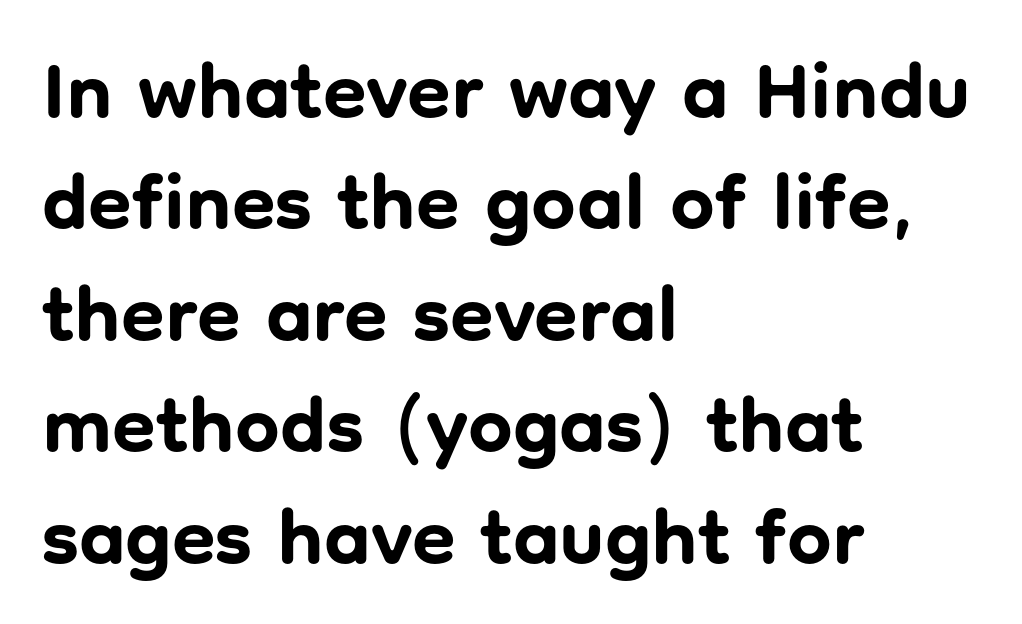
Q: Is the text bold? A: Yes.
Q: Is the text italic (slanted)? A: No, it is upright.
Q: Is the typeface a serif or a sans-serif typeface? A: Sans-serif.
Q: Is the text underlined? A: No.
Q: How is the paragraph aligned? A: Left-aligned.
Q: Is the spacing between letters normal or unusually wide? A: Normal.
Q: Is the spacing between lines tight, normal or loose? A: Normal.
Q: Width (condensed, normal, or wide)? A: Normal.
Q: Stroke contrast? A: Low.
Q: x-height? A: Medium.
Q: Monospaced? A: No.
